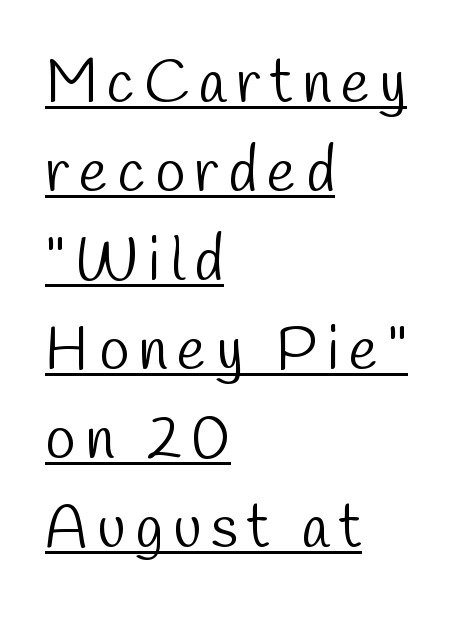
The font is comparable to plain body text, perhaps lighter. Left-aligned paragraph, ragged on the right. Varying glyph widths throughout — classic text-font behaviour. Each new line begins a customary step beneath the previous one. Typographically, this falls in the sans-serif category.
